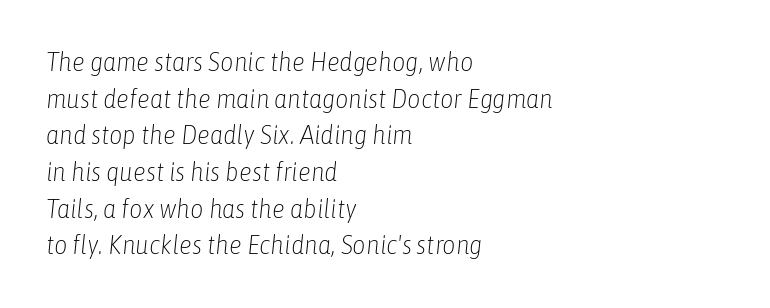
Q: Is the text bold? A: No.
Q: Is the text italic (slanted)? A: Yes, it leans right by about 6 degrees.
Q: Is the text underlined? A: No.
Q: How is the paragraph aligned? A: Left-aligned.
Q: Is the spacing between letters normal or unusually wide? A: Normal.
Q: Is the spacing between lines tight, normal or loose? A: Normal.
